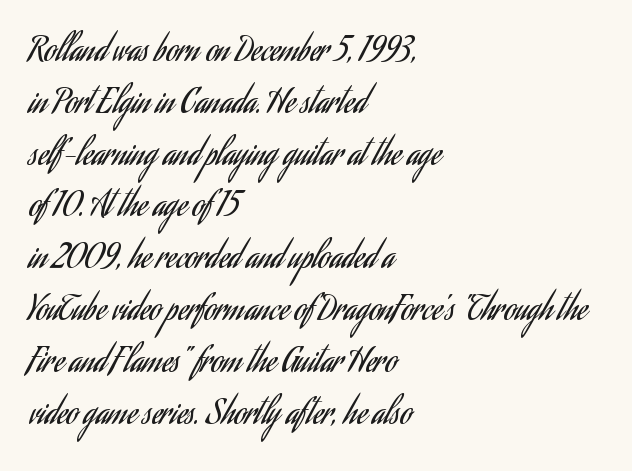
{"serif": "no", "bold": "no", "weight": "regular", "width": "condensed", "stroke_contrast": "low", "x_height": "small", "monospaced": "no", "underline": "no", "align": "left", "line_spacing": "normal", "line_spacing_ratio": 1.57, "letter_spacing": "normal", "letter_spacing_em": 0.0, "glyph_px": 33}
